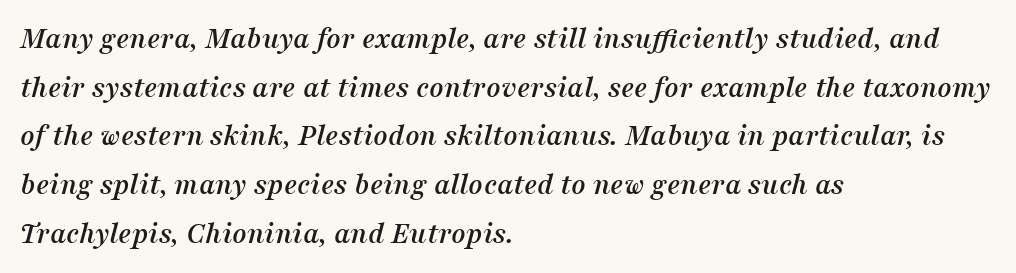
Honestly, the letter spacing is just normal — you wouldn't notice it. The passage shown leans; its letterforms are oblique. Horizontal bands of white between lines are of average thickness. The glyphs in this specimen are seriffed. Note the varied advance widths — an 'i' is clearly narrower than an 'm'. All the whitespace from short lines collects on the right.
